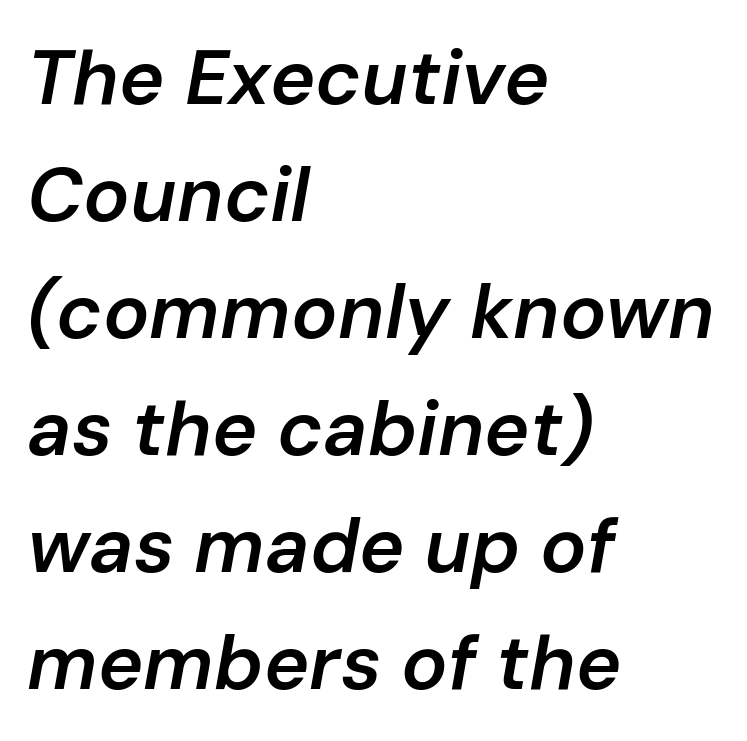
Is this a fixed-width face? No — the glyphs have proportional, varying widths. The specimen reads as italic at a glance. The rag falls on the right side of this text block. In terms of leading, this rendering sits right in the middle.
